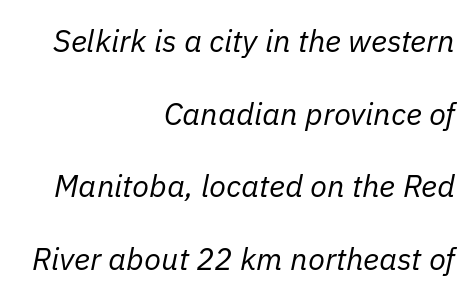
{"italic": "yes", "lean": "right", "slant_degrees": 11, "bold": "no", "weight": "regular", "width": "normal", "stroke_contrast": "low", "x_height": "medium", "monospaced": "no", "underline": "no", "align": "right", "line_spacing": "loose", "line_spacing_ratio": 2.34, "letter_spacing": "normal", "letter_spacing_em": 0.0, "glyph_px": 31}
